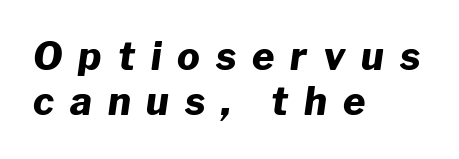
The image shows 38 px heavy type, italic (leaning right); set left-aligned, line spacing 1.19x, unusually wide letter spacing (+0.42 em), not underlined; low stroke contrast and a medium x-height.
